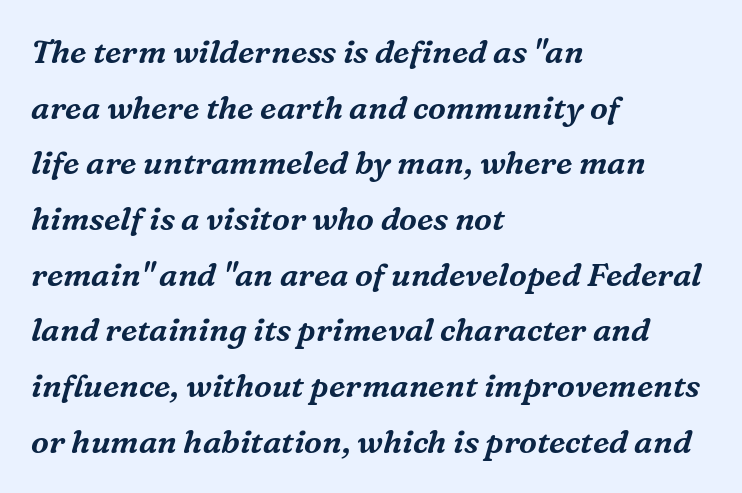
Q: Is the text italic (slanted)? A: Yes, it leans right by about 16 degrees.
Q: Is the typeface a serif or a sans-serif typeface? A: Serif.
Q: Is the text underlined? A: No.
Q: How is the paragraph aligned? A: Left-aligned.
Q: Is the spacing between letters normal or unusually wide? A: Normal.
Q: Width (condensed, normal, or wide)? A: Normal.
Q: Stroke contrast? A: Medium.
Q: x-height? A: Medium.
Q: Monospaced? A: No.
